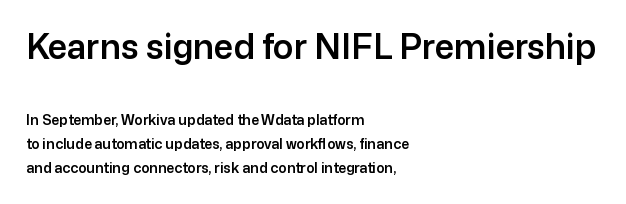
Scale decreases going downward across the two blocks. Posture: upright roman. Has an underline been added? It has not. Nothing sits at the stroke ends, so this counts as sans-serif.
